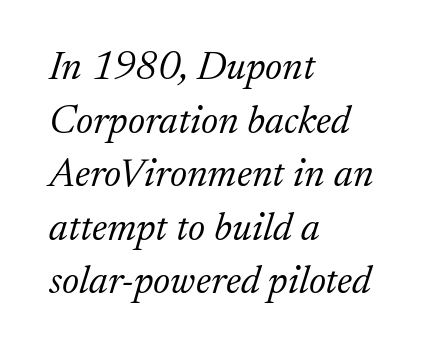
Q: Is the text bold? A: No.
Q: Is the text italic (slanted)? A: Yes, it leans right by about 17 degrees.
Q: Is the typeface a serif or a sans-serif typeface? A: Serif.
Q: Is the text underlined? A: No.
Q: How is the paragraph aligned? A: Left-aligned.
Q: Is the spacing between letters normal or unusually wide? A: Normal.
Q: Is the spacing between lines tight, normal or loose? A: Normal.
Q: Width (condensed, normal, or wide)? A: Normal.
Q: Stroke contrast? A: Low.
Q: x-height? A: Medium.
Q: Monospaced? A: No.
